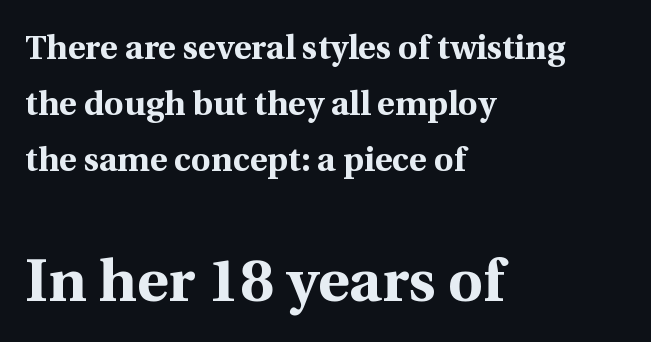
Notice how the stems are strictly vertical — no italics here. Look at the tracking — it's just the regular setting, nothing added. Serif or sans? Serif — the stroke terminals have little feet. Whoever set this made the second block the dominant, larger element.
